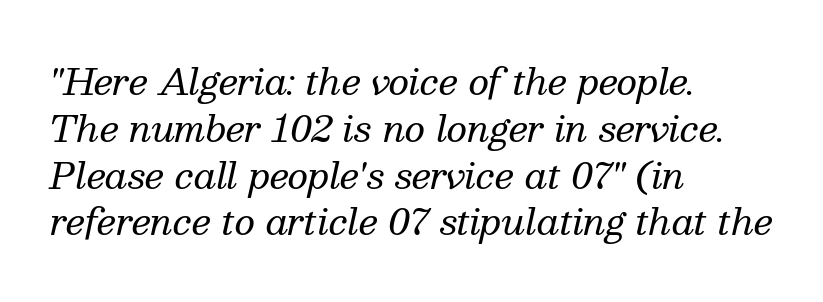
This is oblique type, the kind used for emphasis or titles. The line texture is even and compact thanks to regular tracking. You could not count columns in this text — the font is proportionally spaced. No extra ink here — the face is not bold. The rendering shows small feet on the letterforms — a serif design. Honestly, there is no underline to notice here at all.
